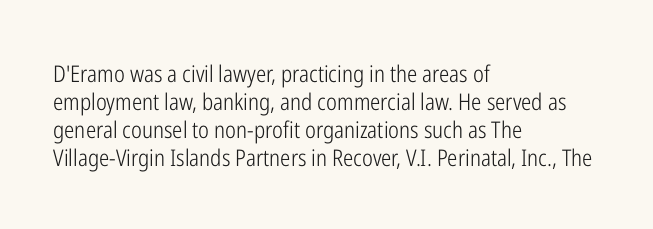
Every stem runs plumb, perpendicular to the baseline. Layout note: lines flush left. Decoration check: the copy has no underline. Short note: letters normally spaced.
